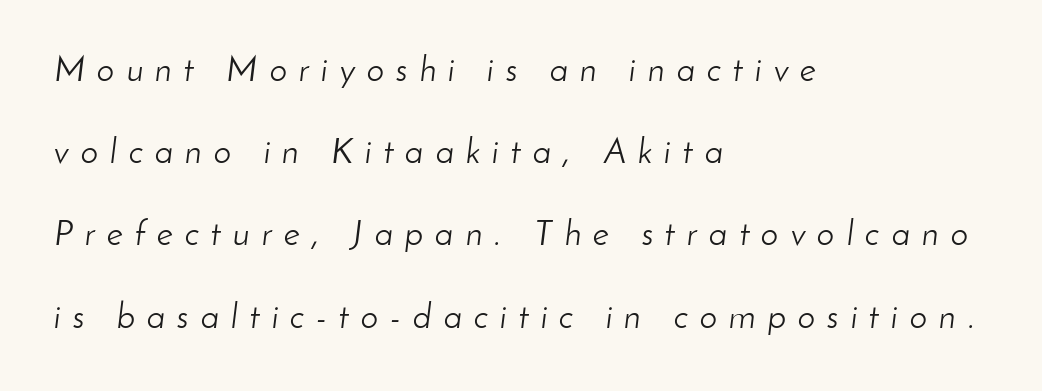
Q: Is the text bold? A: No.
Q: Is the text italic (slanted)? A: Yes, it leans right by about 8 degrees.
Q: Is the text underlined? A: No.
Q: How is the paragraph aligned? A: Left-aligned.
Q: Is the spacing between letters normal or unusually wide? A: Unusually wide.
Q: Is the spacing between lines tight, normal or loose? A: Loose.
Q: Width (condensed, normal, or wide)? A: Normal.
Q: Stroke contrast? A: Low.
Q: x-height? A: Small.
Q: Monospaced? A: No.
